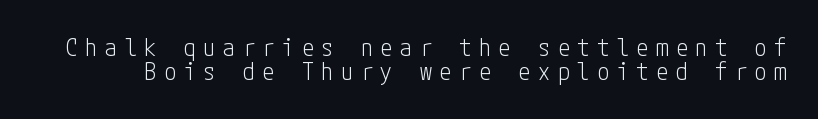
Q: Is the text bold? A: No.
Q: Is the text italic (slanted)? A: No, it is upright.
Q: Is the text underlined? A: No.
Q: Is the spacing between letters normal or unusually wide? A: Unusually wide.
Q: Is the spacing between lines tight, normal or loose? A: Tight.
